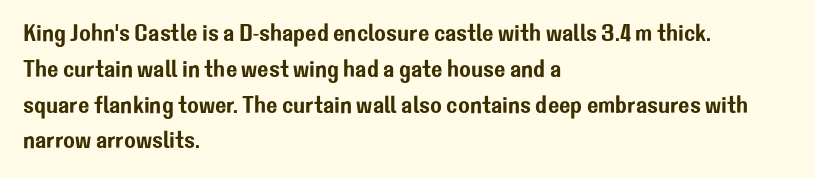
The image shows 24 px text type, upright; set left-aligned, normal line spacing (1.49x), normal letter spacing, not underlined.
